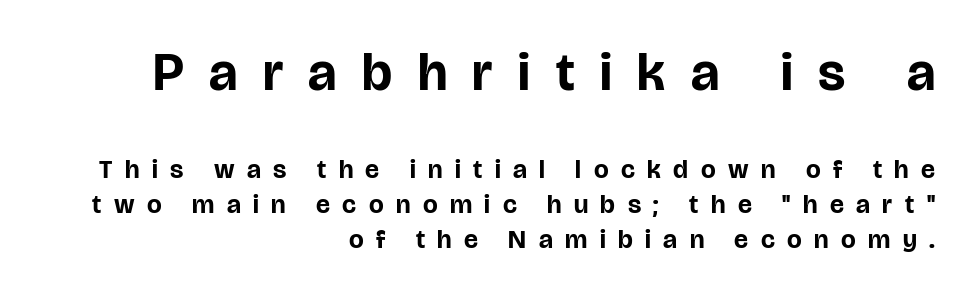
The image shows 53 px bold sans-serif type, upright; set right-aligned, normal line spacing (1.34x), unusually wide letter spacing (+0.48 em), not underlined; the first (top) block is 2.04x larger; low stroke contrast and a large x-height.
